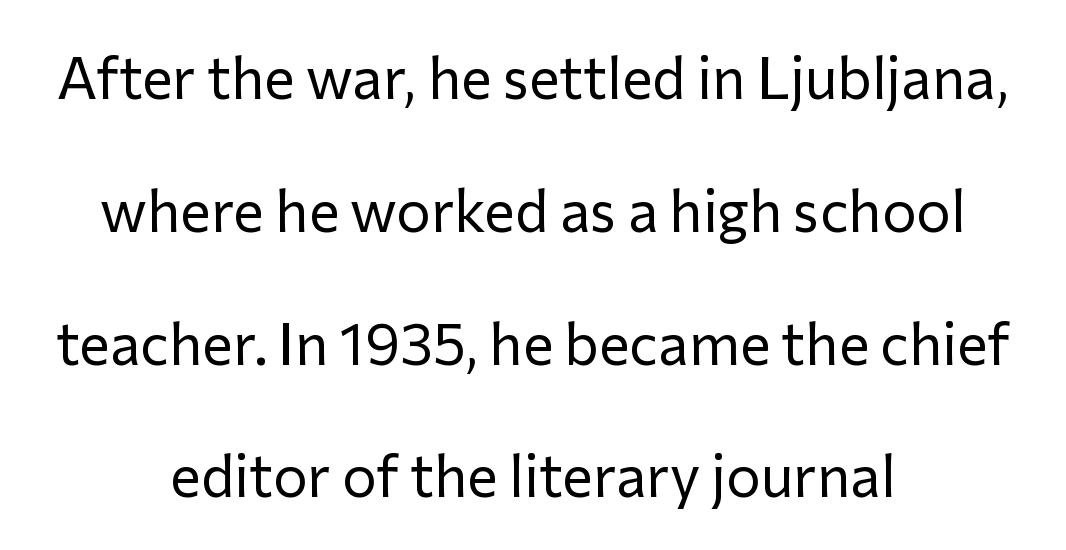
Q: Is the text bold? A: No.
Q: Is the text italic (slanted)? A: No, it is upright.
Q: Is the typeface a serif or a sans-serif typeface? A: Sans-serif.
Q: Is the text underlined? A: No.
Q: How is the paragraph aligned? A: Centered.
Q: Is the spacing between letters normal or unusually wide? A: Normal.
Q: Is the spacing between lines tight, normal or loose? A: Loose.
Q: Width (condensed, normal, or wide)? A: Normal.
Q: Stroke contrast? A: Low.
Q: x-height? A: Medium.
Q: Monospaced? A: No.
